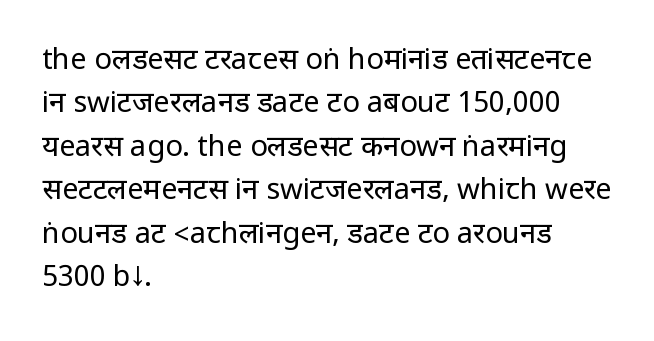
The image shows 29 px regular-weight, condensed sans-serif type, upright; set left-aligned, normal line spacing (1.5x), normal letter spacing, not underlined; low stroke contrast.
